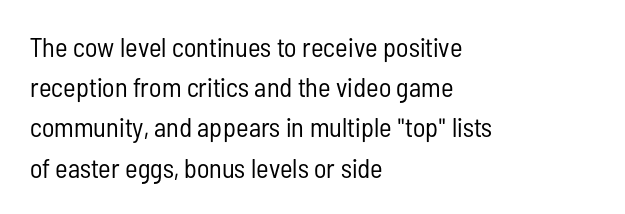
The image shows 27 px text type, upright; set left-aligned, normal line spacing (1.49x), normal letter spacing, not underlined.
